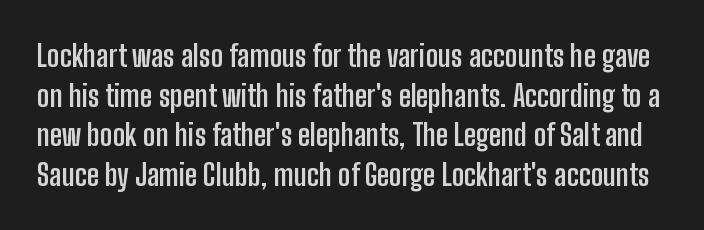
The image shows 30 px semibold, condensed sans-serif type, upright; set normal line spacing (1.32x), normal letter spacing, not underlined; low stroke contrast and a medium x-height.
